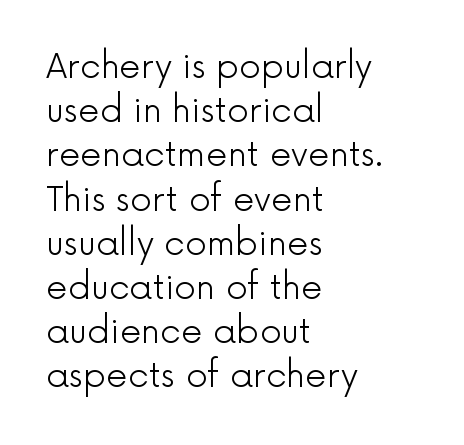
The gap between lines stays unmarked. Weight: not bold — regular or lighter. Serif or sans? Sans — the stroke terminals are bare. Style check: upright.
